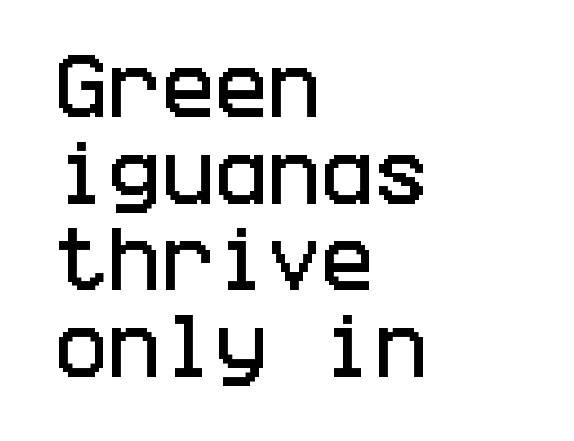
{"serif": "no", "italic": "no", "width": "condensed", "stroke_contrast": "low", "x_height": "large", "underline": "no", "align": "left", "line_spacing_ratio": 1.22, "letter_spacing": "normal", "letter_spacing_em": 0.0, "glyph_px": 71}
